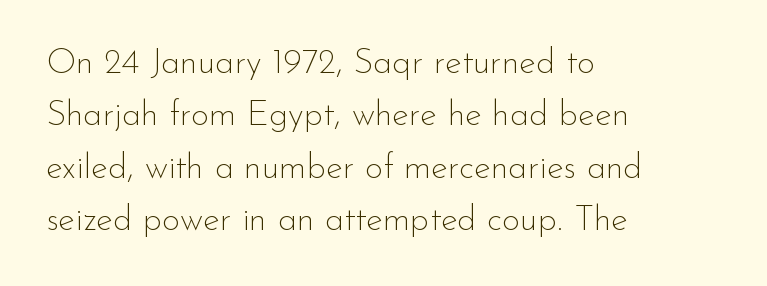
These lines were composed using upright roman letters. Proportional: the letters do not fall into vertical columns. Caption: standard tracking, unaltered. Notice how the passage keeps a crisp vertical edge on the left only. The line-height multiplier appears to be the usual default.
